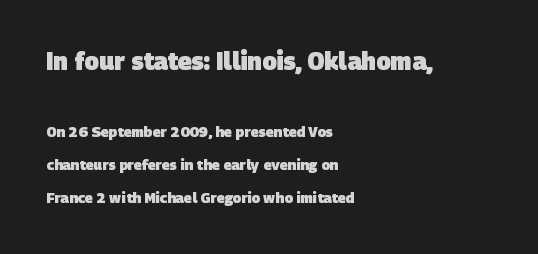
The image shows 24 px bold type; set left-aligned, loose line spacing (2.39x), normal letter spacing, not underlined; the first (top) block is 1.71x larger.
